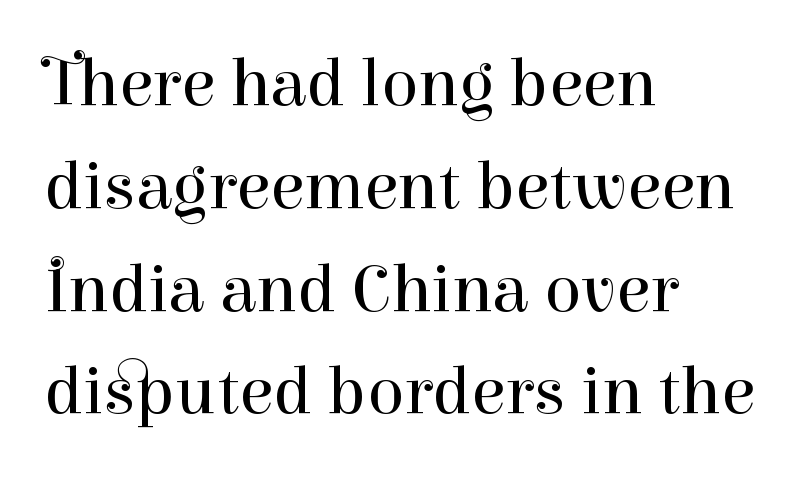
Q: Is the text bold? A: No.
Q: Is the text italic (slanted)? A: No, it is upright.
Q: Is the typeface a serif or a sans-serif typeface? A: Serif.
Q: Is the text underlined? A: No.
Q: How is the paragraph aligned? A: Left-aligned.
Q: Is the spacing between letters normal or unusually wide? A: Normal.
Q: Is the spacing between lines tight, normal or loose? A: Normal.
Q: Width (condensed, normal, or wide)? A: Normal.
Q: Stroke contrast? A: High.
Q: x-height? A: Medium.
Q: Monospaced? A: No.
